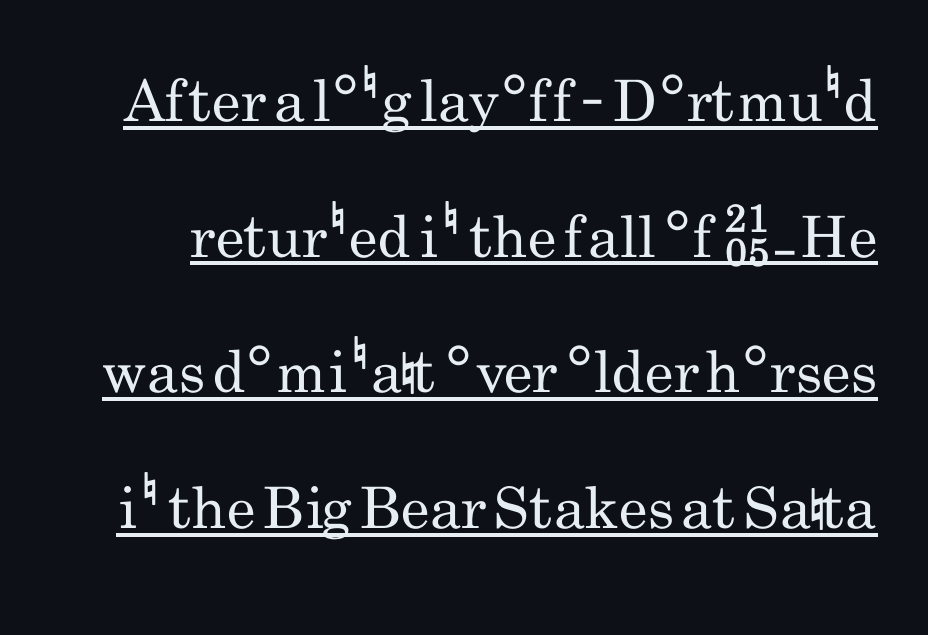
Q: Is the text bold? A: No.
Q: Is the text italic (slanted)? A: No, it is upright.
Q: Is the typeface a serif or a sans-serif typeface? A: Sans-serif.
Q: Is the text underlined? A: Yes.
Q: Is the spacing between letters normal or unusually wide? A: Normal.
Q: Is the spacing between lines tight, normal or loose? A: Loose.
Q: Width (condensed, normal, or wide)? A: Condensed.
Q: Stroke contrast? A: Low.
Q: x-height? A: Small.
Q: Monospaced? A: No.
